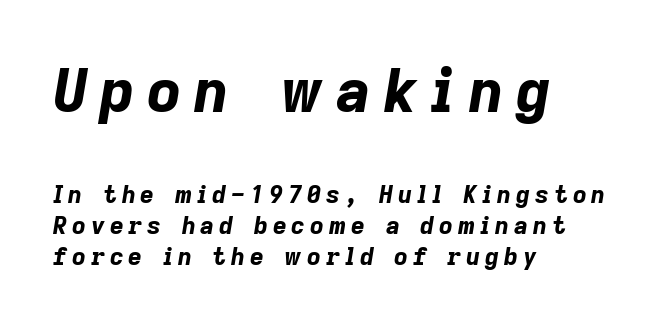
Weight check: bold — yes, fully. Looks like regular typesetting: each glyph gets only the width it needs. Bare-footed words on every line. Every row of glyphs begins at an identical x-position on the left. Horizontal bands of white between lines are of average thickness. The axis of the letterforms is tilted away from vertical.
